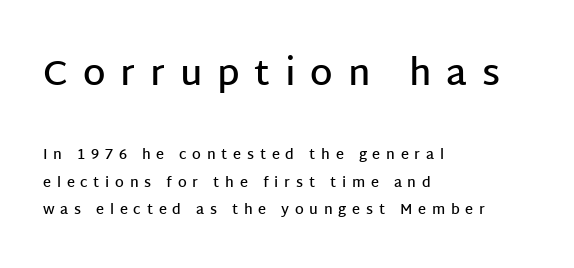
These lines were composed using upright roman letters. Loosely led — the rows are spread out. The face used here is proportionally spaced, like ordinary book or web type. Is the letter spacing exaggerated? Yes — the characters are pushed far apart.
